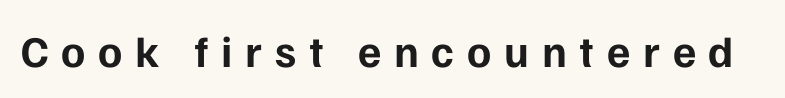
The image shows 44 px bold sans-serif type, upright; set unusually wide letter spacing (+0.29 em), not underlined; low stroke contrast and a medium x-height.
